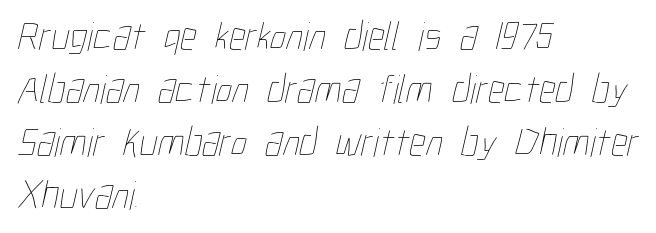
Q: Is the text bold? A: No.
Q: Is the text underlined? A: No.
Q: How is the paragraph aligned? A: Left-aligned.
Q: Is the spacing between letters normal or unusually wide? A: Normal.
Q: Is the spacing between lines tight, normal or loose? A: Normal.
Q: Width (condensed, normal, or wide)? A: Condensed.
Q: Stroke contrast? A: Low.
Q: x-height? A: Medium.
Q: Monospaced? A: No.
